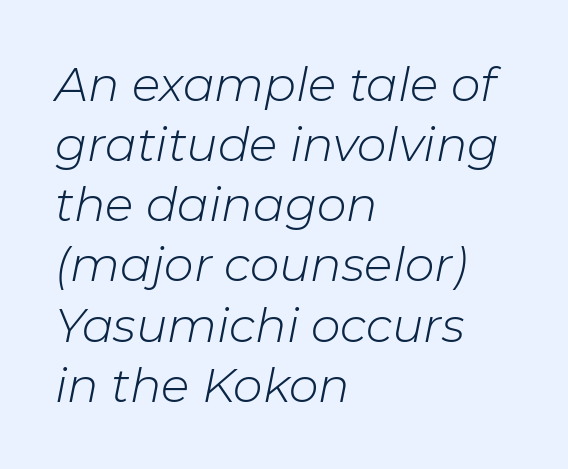
Q: Is the text bold? A: No.
Q: Is the text italic (slanted)? A: Yes, it leans right by about 11 degrees.
Q: Is the text underlined? A: No.
Q: How is the paragraph aligned? A: Left-aligned.
Q: Is the spacing between letters normal or unusually wide? A: Normal.
Q: Is the spacing between lines tight, normal or loose? A: Normal.
Q: Width (condensed, normal, or wide)? A: Normal.
Q: Stroke contrast? A: Low.
Q: x-height? A: Medium.
Q: Monospaced? A: No.
